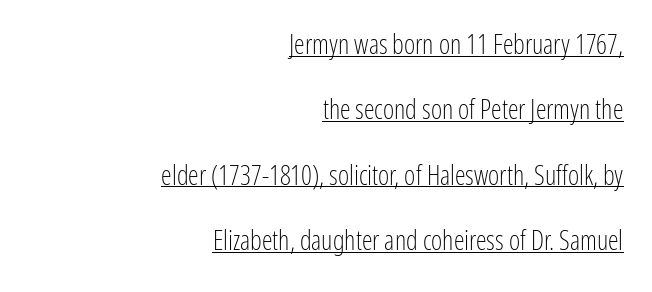
{"italic": "no", "bold": "no", "underline": "yes", "align": "right", "line_spacing": "loose", "line_spacing_ratio": 2.42, "letter_spacing": "normal", "letter_spacing_em": 0.0, "glyph_px": 27}
